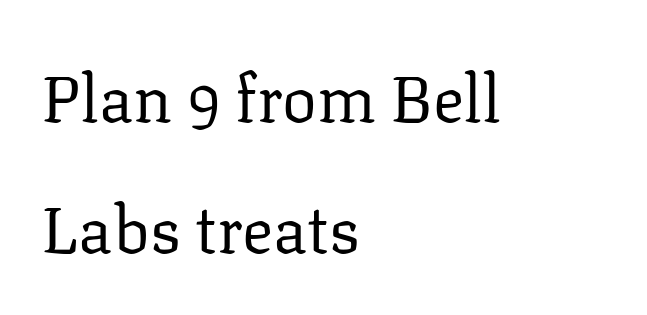
Q: Is the text bold? A: No.
Q: Is the text italic (slanted)? A: No, it is upright.
Q: Is the typeface a serif or a sans-serif typeface? A: Serif.
Q: Is the text underlined? A: No.
Q: How is the paragraph aligned? A: Left-aligned.
Q: Is the spacing between letters normal or unusually wide? A: Normal.
Q: Is the spacing between lines tight, normal or loose? A: Loose.
Q: Width (condensed, normal, or wide)? A: Normal.
Q: Stroke contrast? A: Low.
Q: x-height? A: Medium.
Q: Monospaced? A: No.
